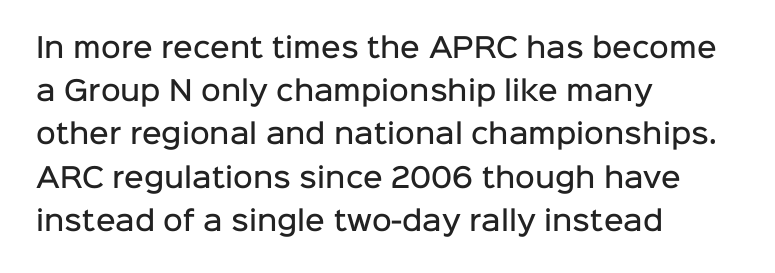
The image shows 27 px text type, upright; set left-aligned, normal line spacing (1.6x), normal letter spacing, not underlined.
